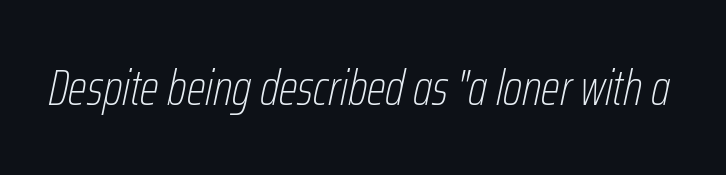
Q: Is the text bold? A: No.
Q: Is the text italic (slanted)? A: Yes, it leans right by about 12 degrees.
Q: Is the text underlined? A: No.
Q: Is the spacing between letters normal or unusually wide? A: Normal.
Q: Width (condensed, normal, or wide)? A: Condensed.
Q: Stroke contrast? A: Low.
Q: x-height? A: Medium.
Q: Monospaced? A: No.
